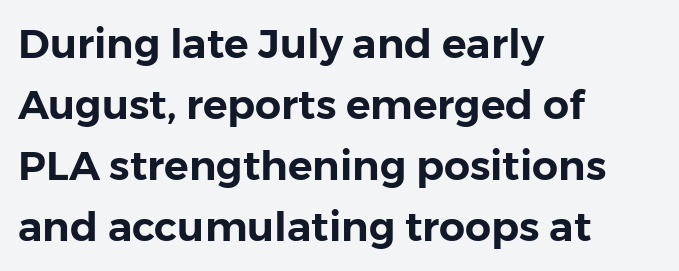
The image shows 41 px sans-serif type, upright; set left-aligned, normal line spacing (1.49x), normal letter spacing, not underlined; low stroke contrast and a medium x-height.
